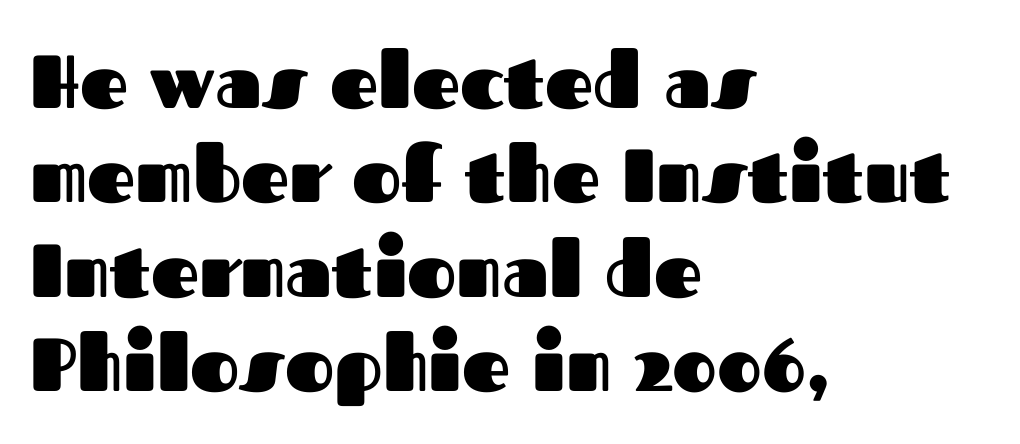
Q: Is the text bold? A: Yes.
Q: Is the text italic (slanted)? A: No, it is upright.
Q: Is the typeface a serif or a sans-serif typeface? A: Sans-serif.
Q: Is the text underlined? A: No.
Q: How is the paragraph aligned? A: Left-aligned.
Q: Is the spacing between letters normal or unusually wide? A: Normal.
Q: Is the spacing between lines tight, normal or loose? A: Normal.
Q: Width (condensed, normal, or wide)? A: Normal.
Q: Stroke contrast? A: Medium.
Q: x-height? A: Medium.
Q: Monospaced? A: No.
